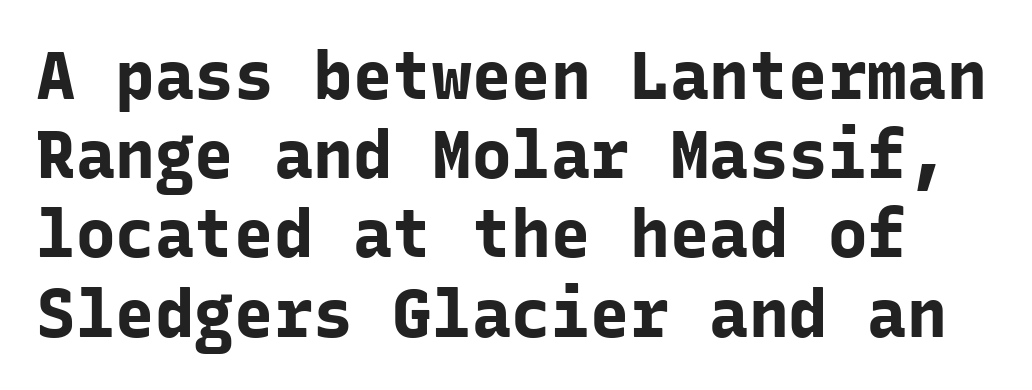
The image shows 66 px bold sans-serif type, upright, monospaced; set line spacing 1.2x, normal letter spacing, not underlined; low stroke contrast and a medium x-height.
